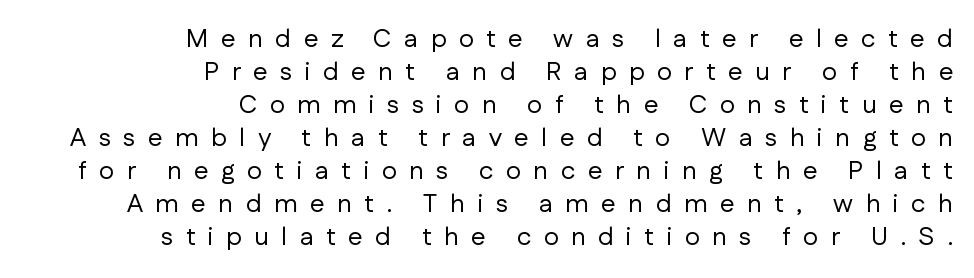
{"italic": "no", "bold": "no", "underline": "no", "align": "right", "line_spacing": "normal", "line_spacing_ratio": 1.27, "letter_spacing": "wide", "letter_spacing_em": 0.48, "glyph_px": 26}
